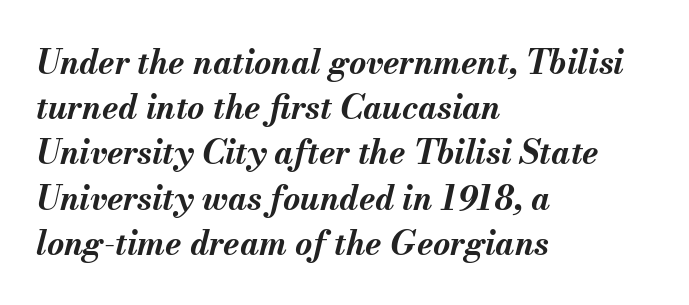
The letters sit at their default tracking, neither squeezed nor spread. Does the lettering tilt? It does — this is italic. Stroke thickness is high; the sample reads as a true bold. Check under the words: just untouched page. Character widths vary here, with narrow letters taking less room than wide ones.
